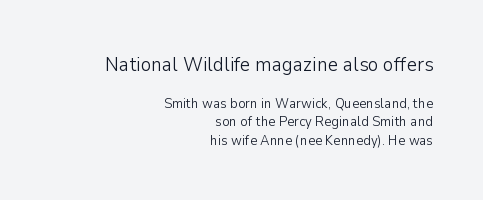
Visually, the top section dominates because its glyphs are scaled up. Bold? No — there's no thickening of the strokes. A roman cut, with each character standing at attention. The rows are spaced the way most documents space them. A clean baseline with only descenders dipping below it.
